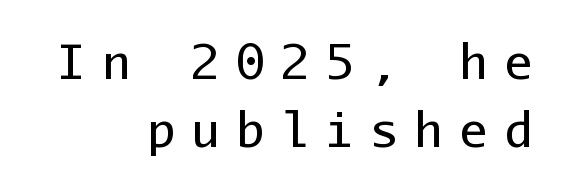
Stroke thickness stays within the range of a standard reading face or lighter. Someone cranked the tracking dial way up on this one. Is there much room between lines? A standard amount, neither cramped nor airy. These lines are rendered in a fixed-pitch font. When letters stand straight like this, we call the style roman or upright.
